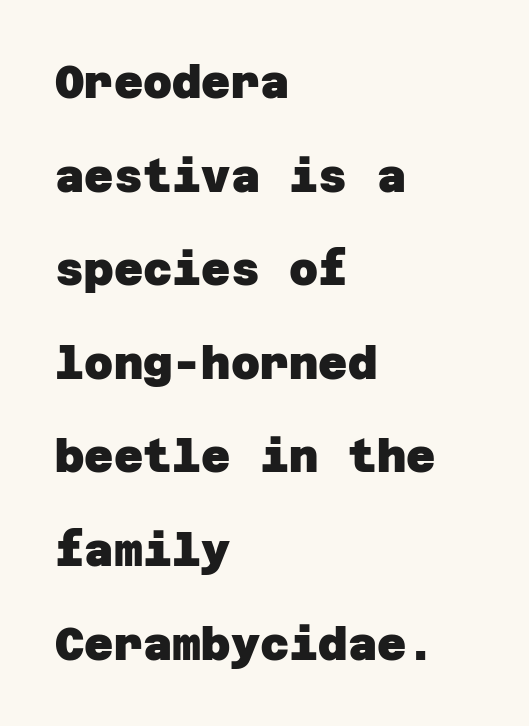
The image shows 45 px heavy sans-serif type; set left-aligned, loose line spacing (2.08x), normal letter spacing, not underlined; low stroke contrast and a large x-height.
